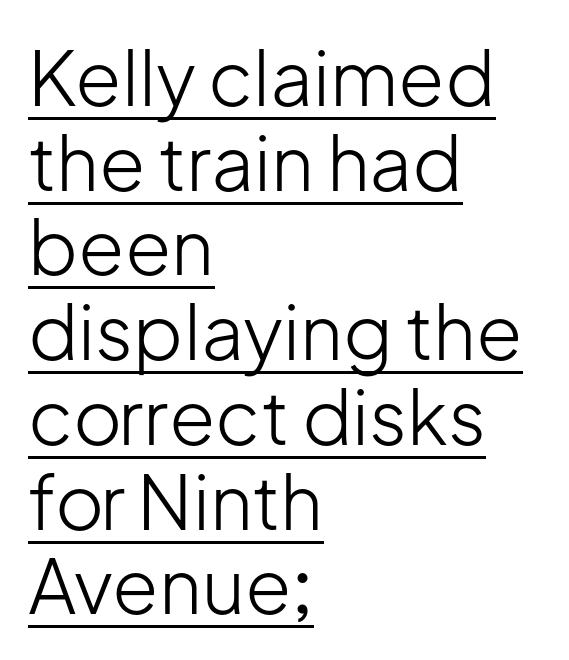
Tightly led — the rows are bunched. Standard letterfit; no display-style spreading of the glyphs. Varying glyph widths throughout — classic text-font behaviour. The setting favours the left margin, as ordinary paragraphs usually do. It's the straight-up-and-down kind of type. The text was rendered using a sans face with plain stroke endings.
